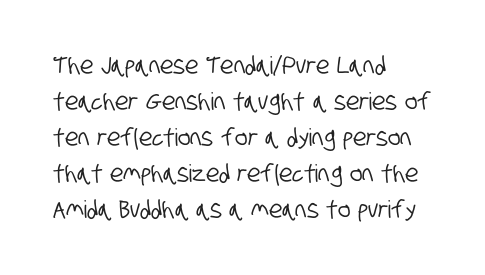
The space between consecutive lines is moderate. The typesetter chose a ragged-right arrangement here. Words appear dense and cohesive because spacing is normal. Letters rest on an invisible, unmarked baseline.
